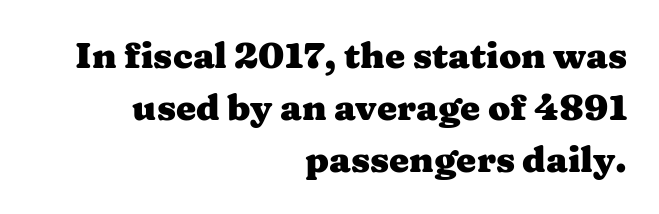
Each glyph is drawn with heavy, bold strokes. A student would call this right alignment; a typographer would say flush right, rag left. The space directly below the letters is spotless. The specimen reads as upright at a glance. Proportional: the letters do not fall into vertical columns. The line-height multiplier appears to be the usual default.
